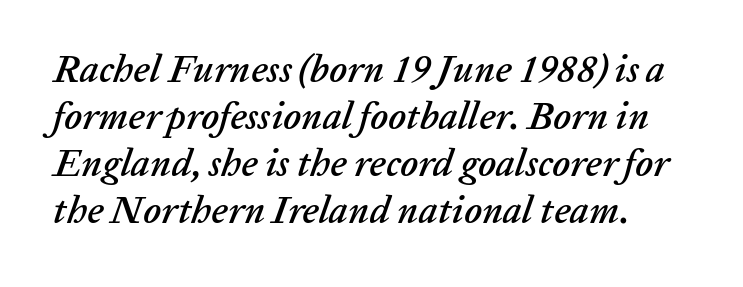
{"italic": "yes", "lean": "right", "slant_degrees": 20, "width": "normal", "stroke_contrast": "low", "x_height": "medium", "monospaced": "no", "underline": "no", "line_spacing_ratio": 1.24, "letter_spacing": "normal", "letter_spacing_em": 0.0, "glyph_px": 38}
